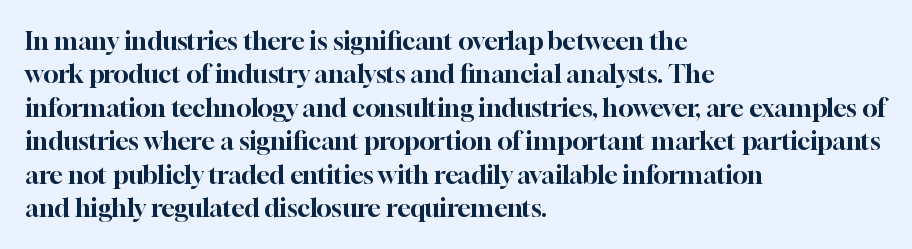
Q: Is the text italic (slanted)? A: No, it is upright.
Q: Is the text underlined? A: No.
Q: How is the paragraph aligned? A: Left-aligned.
Q: Is the spacing between letters normal or unusually wide? A: Normal.
Q: Is the spacing between lines tight, normal or loose? A: Normal.
